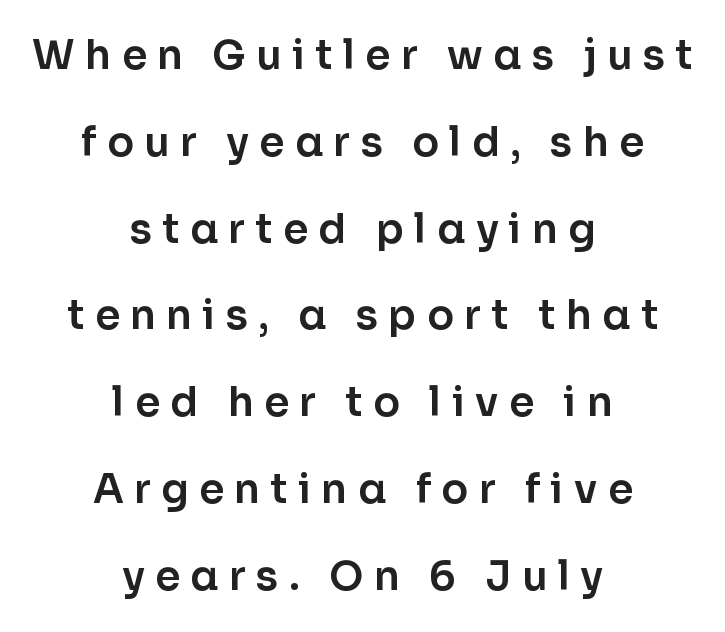
The image shows 40 px sans-serif type, upright; set centered, loose line spacing (2.17x), unusually wide letter spacing (+0.26 em), not underlined; low stroke contrast and a medium x-height.
